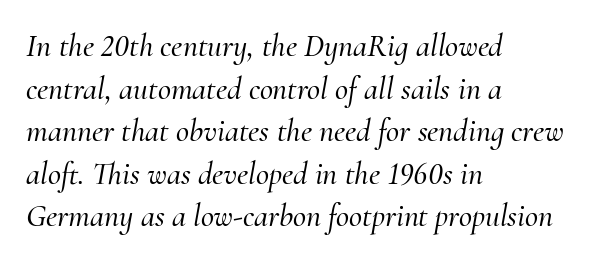
Q: Is the text italic (slanted)? A: Yes, it leans right by about 10 degrees.
Q: Is the typeface a serif or a sans-serif typeface? A: Serif.
Q: Is the text underlined? A: No.
Q: How is the paragraph aligned? A: Left-aligned.
Q: Is the spacing between letters normal or unusually wide? A: Normal.
Q: Is the spacing between lines tight, normal or loose? A: Normal.
Q: Width (condensed, normal, or wide)? A: Normal.
Q: Stroke contrast? A: Medium.
Q: x-height? A: Small.
Q: Monospaced? A: No.
